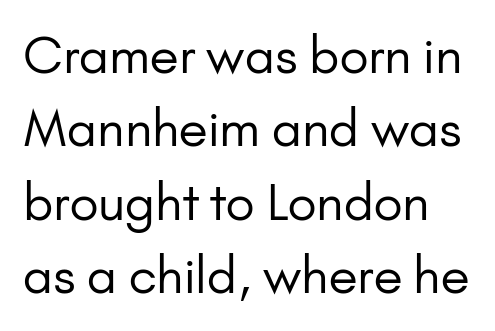
{"serif": "no", "italic": "no", "bold": "no", "weight": "regular", "width": "normal", "stroke_contrast": "low", "x_height": "small", "monospaced": "no", "underline": "no", "line_spacing": "normal", "line_spacing_ratio": 1.47, "letter_spacing": "normal", "letter_spacing_em": 0.0, "glyph_px": 50}
